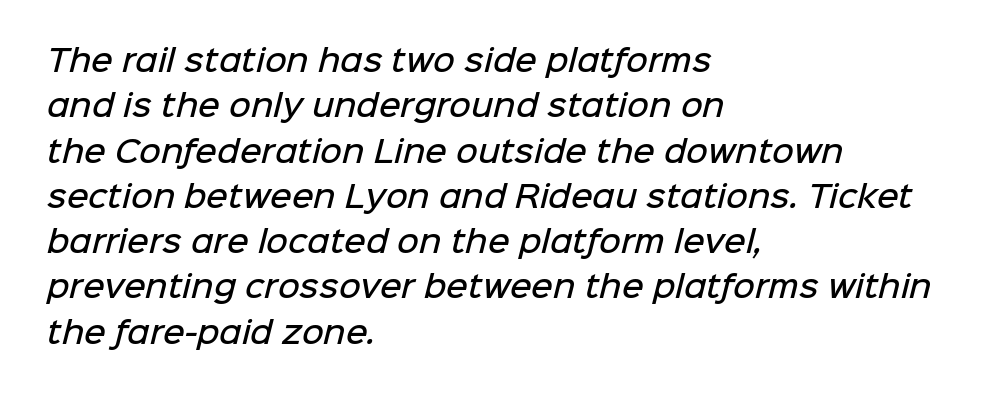
The image shows 30 px semibold sans-serif type; set left-aligned, normal line spacing (1.51x), normal letter spacing, not underlined; low stroke contrast and a medium x-height.
